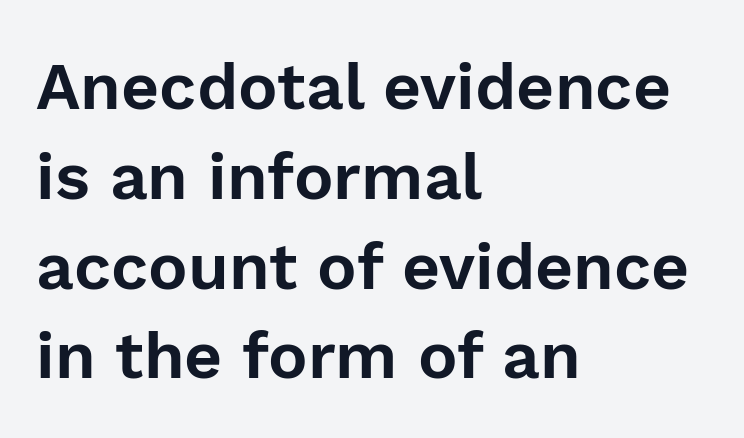
{"serif": "no", "italic": "no", "width": "normal", "x_height": "medium", "monospaced": "no", "underline": "no", "align": "left", "line_spacing": "normal", "line_spacing_ratio": 1.36, "letter_spacing": "normal", "letter_spacing_em": 0.0, "glyph_px": 66}
